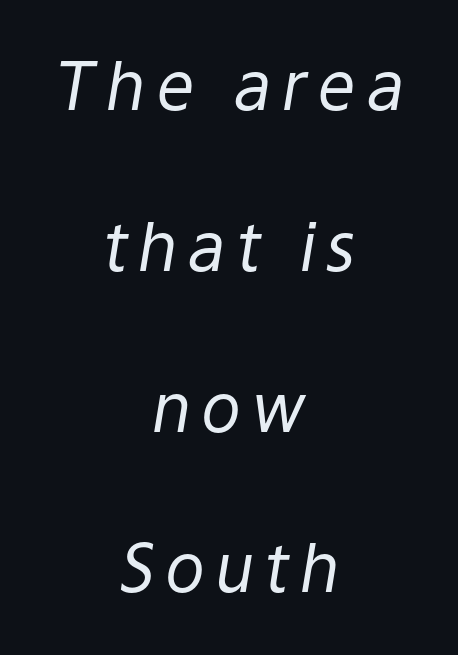
{"italic": "yes", "lean": "right", "slant_degrees": 9, "bold": "no", "weight": "regular", "width": "normal", "stroke_contrast": "low", "x_height": "medium", "monospaced": "no", "underline": "no", "align": "center", "line_spacing": "loose", "line_spacing_ratio": 2.4, "glyph_px": 67}
